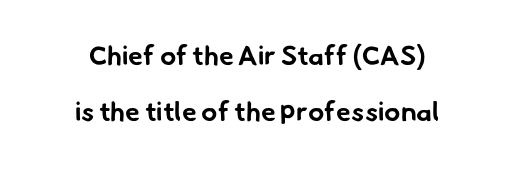
The image shows 27 px bold type; set loose line spacing (2.08x), normal letter spacing, not underlined.
